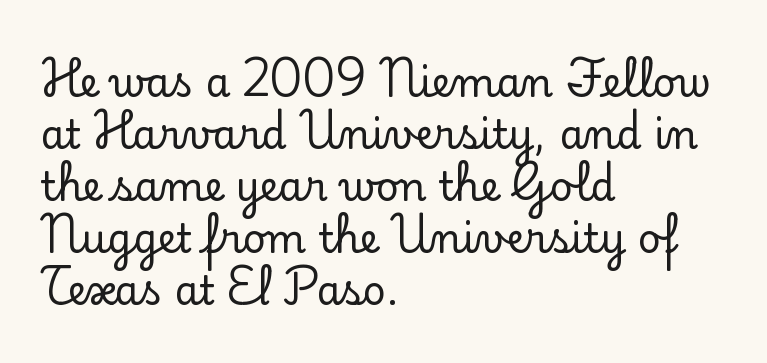
The image shows 40 px serif type, upright; set left-aligned, normal line spacing (1.3x), normal letter spacing, not underlined; low stroke contrast and a small x-height.
